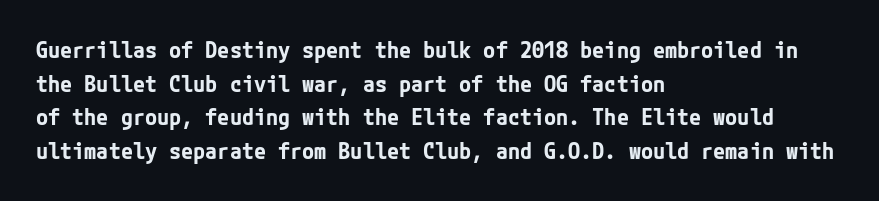
The image shows 22 px bold type, upright; set left-aligned, normal line spacing (1.53x), normal letter spacing, not underlined.
